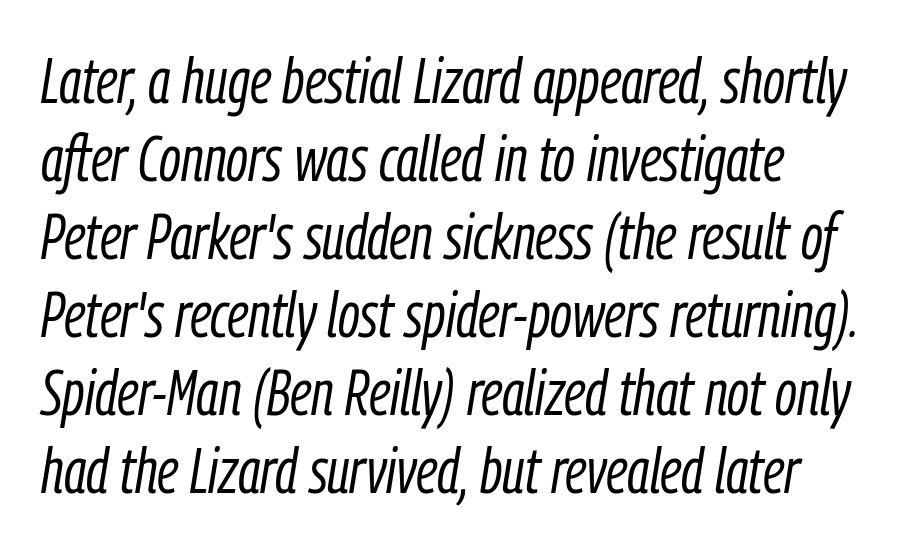
Q: Is the text bold? A: No.
Q: Is the text italic (slanted)? A: Yes, it leans right by about 9 degrees.
Q: Is the text underlined? A: No.
Q: Is the spacing between letters normal or unusually wide? A: Normal.
Q: Width (condensed, normal, or wide)? A: Condensed.
Q: Stroke contrast? A: Low.
Q: x-height? A: Medium.
Q: Monospaced? A: No.
